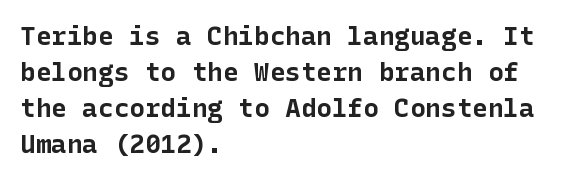
The image shows 26 px bold type, upright; set left-aligned, normal line spacing (1.38x), normal letter spacing, not underlined.
